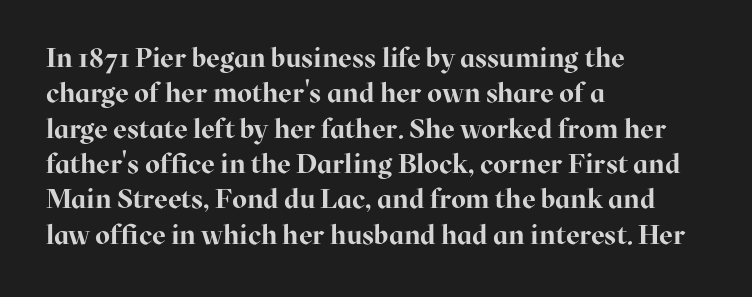
{"italic": "no", "bold": "yes", "underline": "no", "align": "left", "line_spacing": "normal", "line_spacing_ratio": 1.31, "letter_spacing": "normal", "letter_spacing_em": 0.0, "glyph_px": 27}
